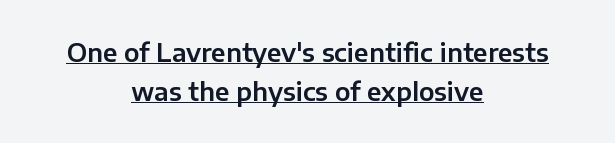
{"italic": "no", "underline": "yes", "align": "center", "line_spacing": "normal", "line_spacing_ratio": 1.56, "letter_spacing": "normal", "letter_spacing_em": 0.0, "glyph_px": 25}
